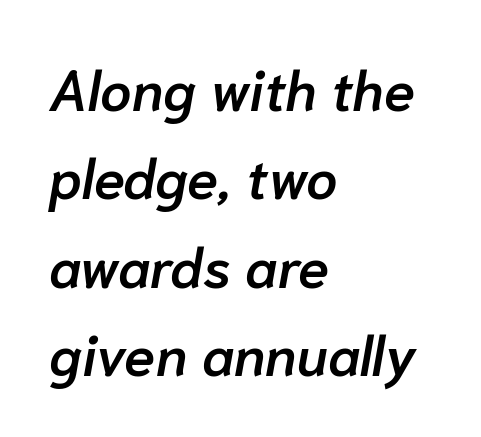
{"italic": "yes", "lean": "right", "slant_degrees": 10, "bold": "semi", "weight": "semibold", "width": "normal", "stroke_contrast": "low", "x_height": "medium", "monospaced": "no", "underline": "no", "align": "left", "line_spacing": "normal", "line_spacing_ratio": 1.58, "letter_spacing": "normal", "letter_spacing_em": 0.0, "glyph_px": 56}
